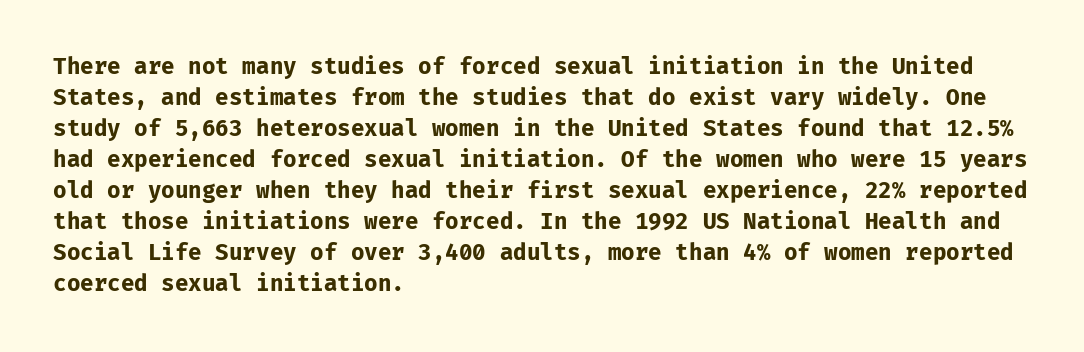
Q: Is the text bold? A: Yes.
Q: Is the text italic (slanted)? A: No, it is upright.
Q: Is the text underlined? A: No.
Q: How is the paragraph aligned? A: Left-aligned.
Q: Is the spacing between letters normal or unusually wide? A: Normal.
Q: Is the spacing between lines tight, normal or loose? A: Normal.
